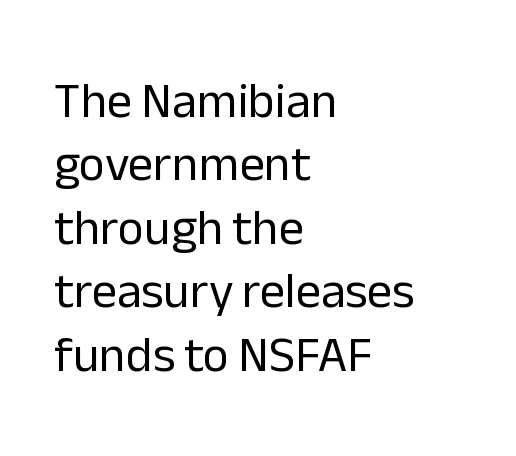
Q: Is the text bold? A: No.
Q: Is the text italic (slanted)? A: No, it is upright.
Q: Is the typeface a serif or a sans-serif typeface? A: Sans-serif.
Q: Is the text underlined? A: No.
Q: How is the paragraph aligned? A: Left-aligned.
Q: Is the spacing between letters normal or unusually wide? A: Normal.
Q: Is the spacing between lines tight, normal or loose? A: Normal.
Q: Width (condensed, normal, or wide)? A: Normal.
Q: Stroke contrast? A: Low.
Q: x-height? A: Medium.
Q: Monospaced? A: No.
